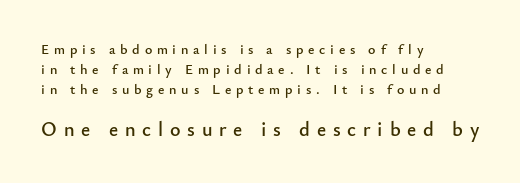
Q: Is the text italic (slanted)? A: No, it is upright.
Q: Is the text underlined? A: No.
Q: How is the paragraph aligned? A: Left-aligned.
Q: Is the spacing between letters normal or unusually wide? A: Unusually wide.
Q: Is the spacing between lines tight, normal or loose? A: Normal.
Q: Which block of text is set in a larger size, the first (top) or the second (bottom)? A: The second (bottom) one.
